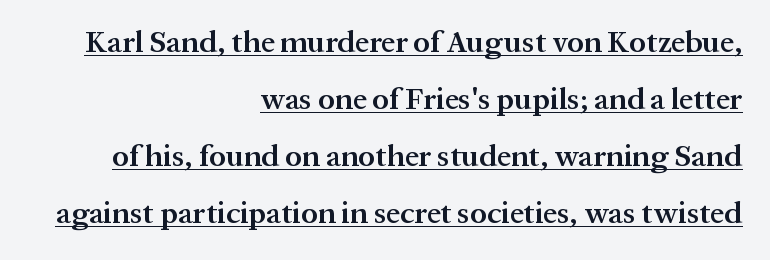
The image shows 31 px semibold serif type, upright; set right-aligned, line spacing 1.84x, normal letter spacing, underlined; medium stroke contrast and a medium x-height.
